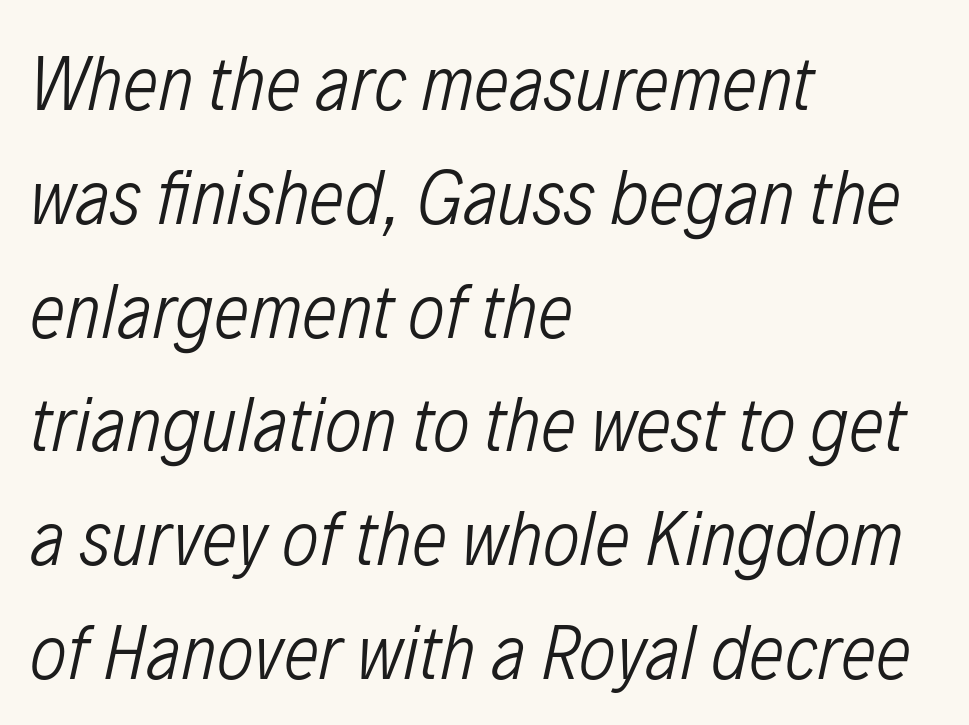
{"italic": "yes", "lean": "right", "slant_degrees": 12, "bold": "no", "weight": "light", "width": "condensed", "stroke_contrast": "low", "x_height": "medium", "monospaced": "no", "underline": "no", "align": "left", "line_spacing": "normal", "line_spacing_ratio": 1.44, "letter_spacing": "normal", "letter_spacing_em": 0.0, "glyph_px": 79}
